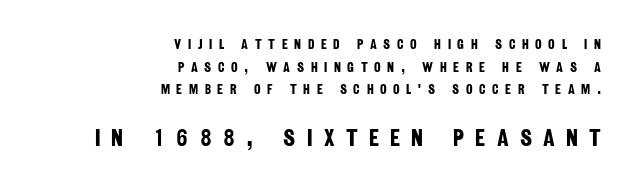
One-word summary of the alignment: right. Clear beneath every line of the passage. What stands out about the letter spacing? Its width — letters are far apart. Heavy-handed strokes throughout: this text is bold.
